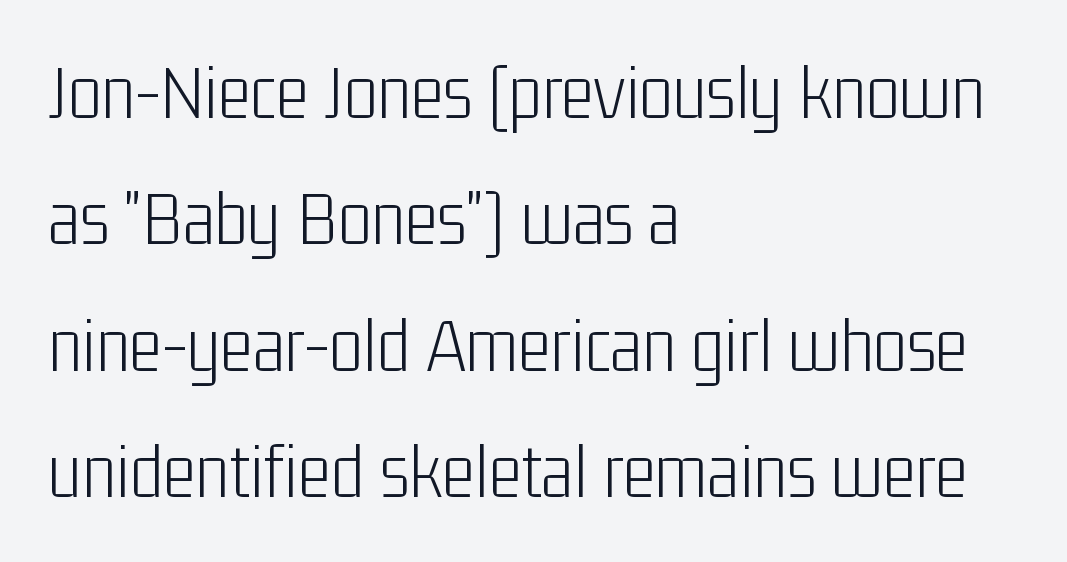
The image shows 79 px light, condensed sans-serif type, upright; set left-aligned, normal line spacing (1.6x), normal letter spacing, not underlined; low stroke contrast and a medium x-height.
